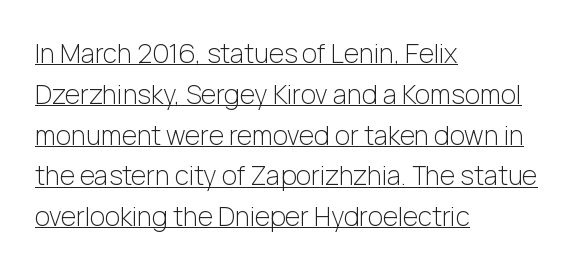
Q: Is the text bold? A: No.
Q: Is the text italic (slanted)? A: No, it is upright.
Q: Is the text underlined? A: Yes.
Q: How is the paragraph aligned? A: Left-aligned.
Q: Is the spacing between letters normal or unusually wide? A: Normal.
Q: Is the spacing between lines tight, normal or loose? A: Normal.
